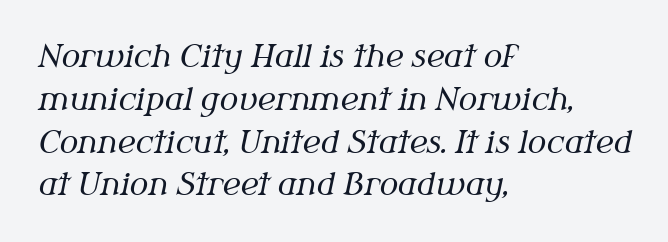
Is the type heavy? It reads as light-to-regular instead. The whole block is typeset with a tilt. How are the letters spaced? Ordinarily, with no added tracking. A typesetter would label this face a serif. This sample has the flowing, uneven cadence of proportional lettering.
